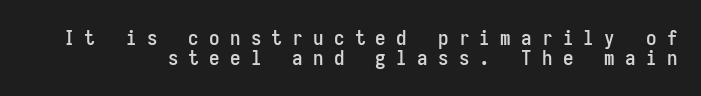
The image shows 21 px text type, upright; set tight line spacing (0.97x), unusually wide letter spacing (+0.49 em), not underlined.
